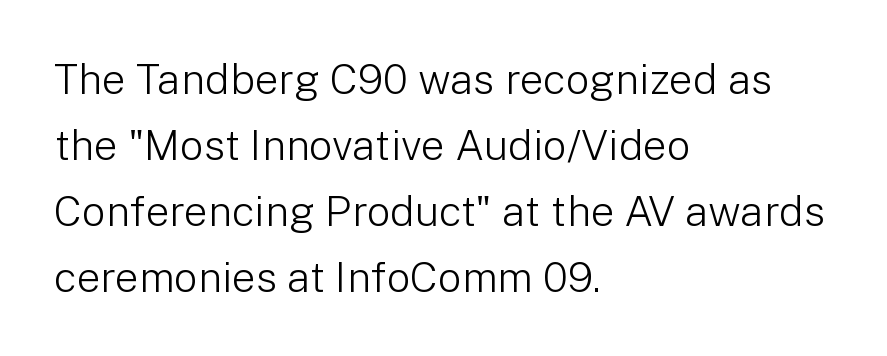
{"serif": "no", "italic": "no", "bold": "no", "weight": "light", "width": "normal", "stroke_contrast": "low", "x_height": "medium", "monospaced": "no", "underline": "no", "align": "left", "line_spacing": "normal", "line_spacing_ratio": 1.57, "letter_spacing": "normal", "letter_spacing_em": 0.0, "glyph_px": 42}
